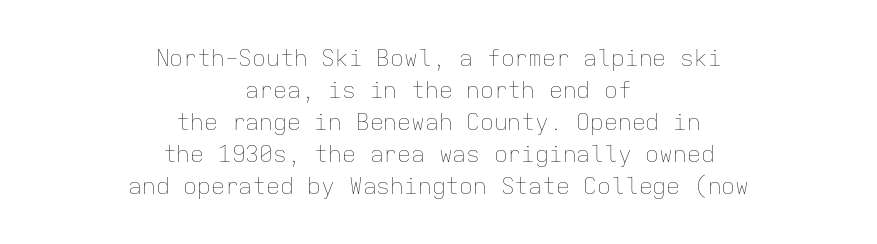
The image shows 23 px text type, upright; set centered, normal line spacing (1.39x), normal letter spacing, not underlined.
